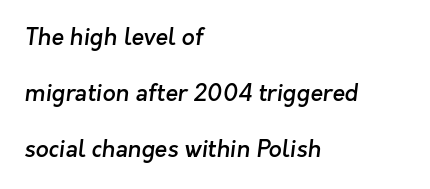
Q: Is the text bold? A: Semi-bold.
Q: Is the text underlined? A: No.
Q: How is the paragraph aligned? A: Left-aligned.
Q: Is the spacing between letters normal or unusually wide? A: Normal.
Q: Is the spacing between lines tight, normal or loose? A: Loose.
